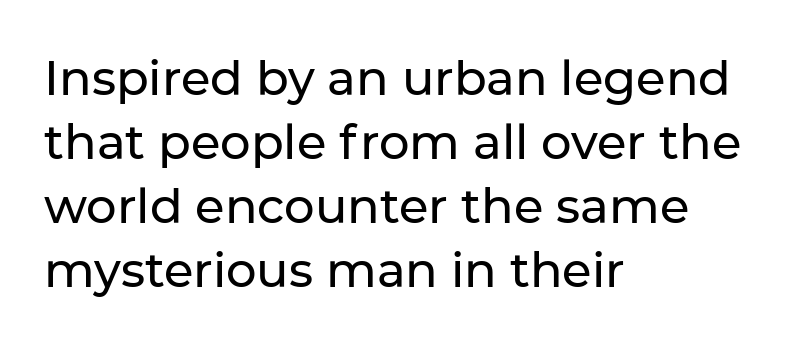
Rows of type keep a routine distance in the vertical direction. Tracking here is standard; glyphs follow each other at the usual distance. The specimen omits any rule beneath the text block's lines. These lines are rendered in a variable-pitch font.
